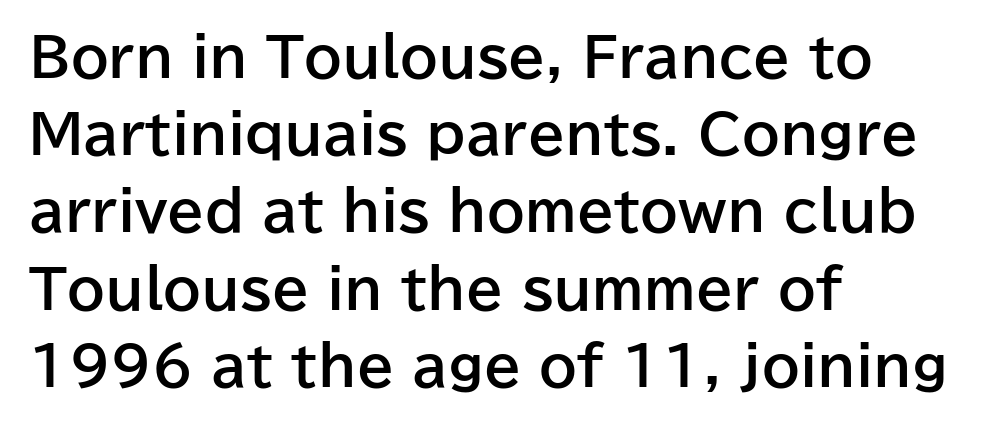
To sum up the face: it is a sans, with no serifs. Leftover space on each line is placed entirely after the last word. Notice how descenders clear the ascenders below comfortably — that's standard leading. The lettering holds an erect, upright posture throughout. The characters look thick and weighty, a clear bold.
